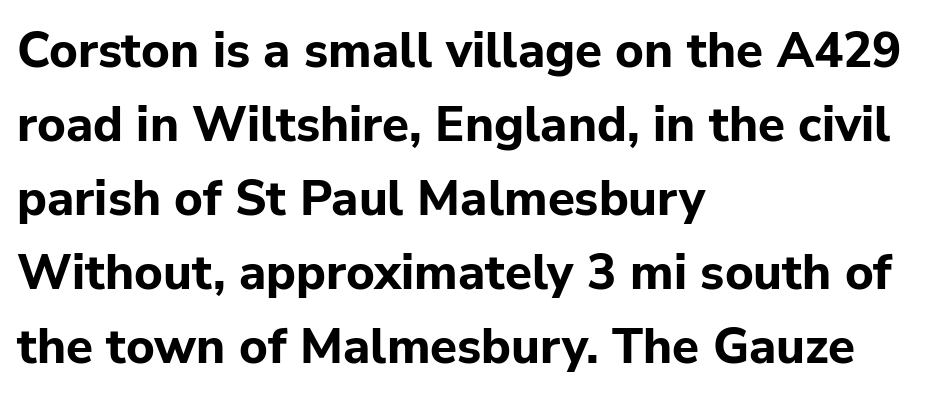
The rag falls on the right side of this text block. In terms of letterspacing, this is plain default setting. A clean baseline with only descenders dipping below it. Posture: straight, roman, zero tilt.
